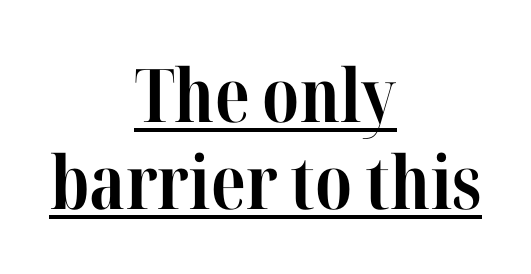
{"serif": "yes", "italic": "no", "bold": "yes", "weight": "bold", "width": "condensed", "stroke_contrast": "high", "x_height": "medium", "monospaced": "no", "underline": "yes", "align": "center", "line_spacing_ratio": 1.18, "letter_spacing": "normal", "letter_spacing_em": 0.0, "glyph_px": 74}
